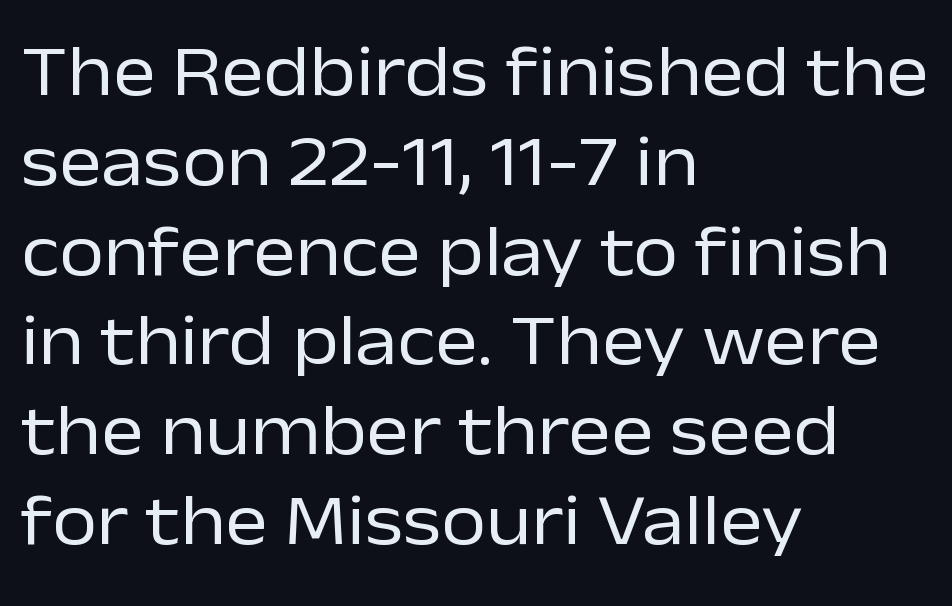
Quick note: underline off. On a weight scale, this lands at 450 or below. Here the designer chose a conventional face with non-uniform glyph widths. Each word holds together tightly as a unit, with standard inter-letter gaps.
